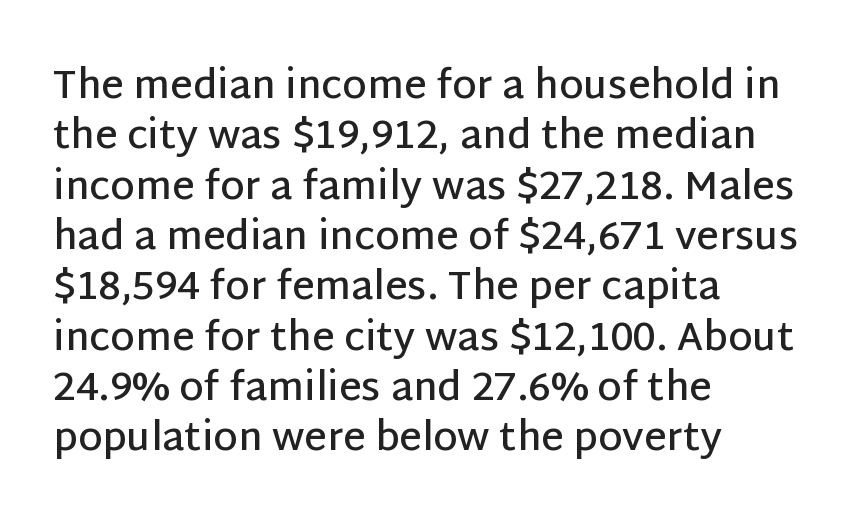
The image shows 39 px semibold sans-serif type, upright; set left-aligned, normal line spacing (1.29x), normal letter spacing, not underlined; low stroke contrast and a large x-height.
